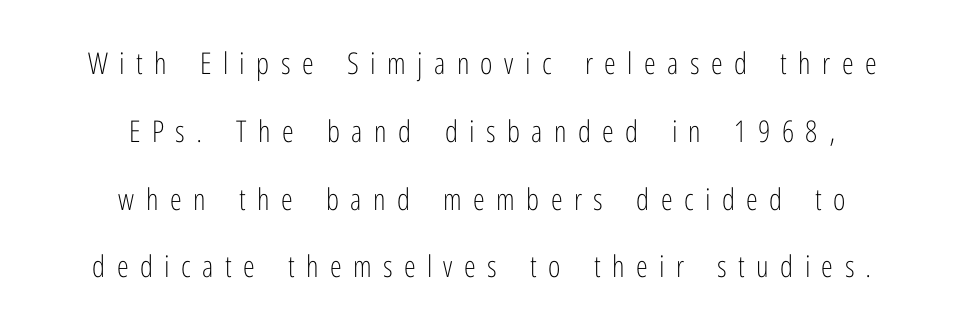
{"serif": "no", "italic": "no", "bold": "no", "weight": "light", "width": "condensed", "stroke_contrast": "low", "x_height": "medium", "monospaced": "no", "underline": "no", "align": "center", "line_spacing": "loose", "line_spacing_ratio": 2.26, "letter_spacing": "wide", "letter_spacing_em": 0.38, "glyph_px": 30}
